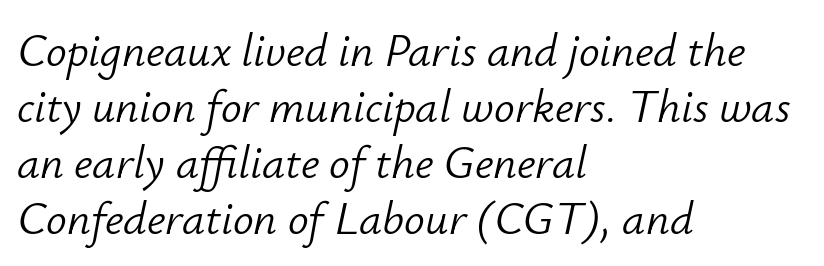
{"italic": "yes", "lean": "right", "slant_degrees": 12, "bold": "no", "weight": "light", "width": "normal", "stroke_contrast": "low", "x_height": "small", "monospaced": "no", "underline": "no", "align": "left", "line_spacing_ratio": 1.22, "letter_spacing": "normal", "letter_spacing_em": 0.0, "glyph_px": 46}
